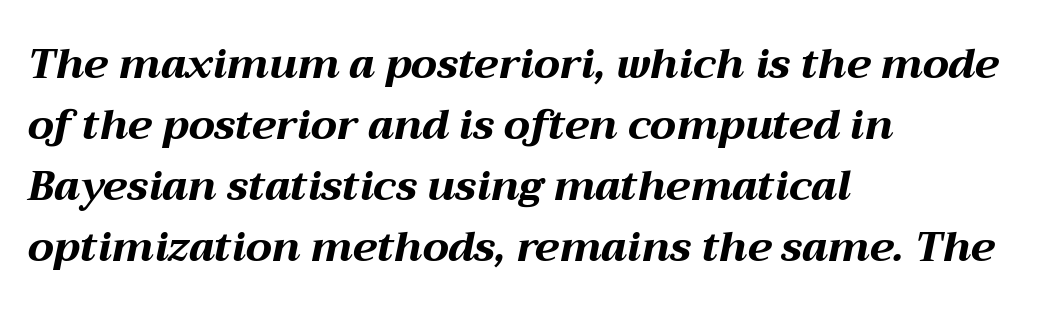
The space beneath each line is pristine and unruled. You could call the tracking neutral — neither tight nor loose. Yep, that's italic — everything's leaning. A full-strength bold gives these letters their thick strokes.
